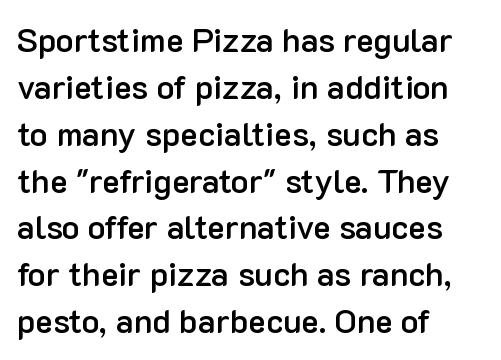
The image shows 33 px semibold sans-serif type, upright; set left-aligned, normal line spacing (1.42x), normal letter spacing, not underlined; low stroke contrast and a medium x-height.
